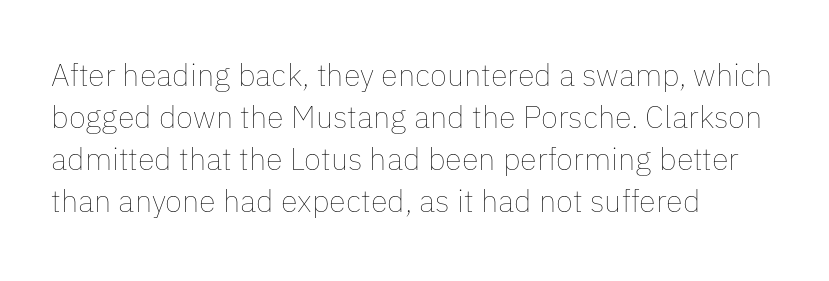
{"italic": "no", "bold": "no", "weight": "thin", "width": "normal", "stroke_contrast": "low", "x_height": "medium", "monospaced": "no", "underline": "no", "align": "left", "line_spacing": "normal", "line_spacing_ratio": 1.36, "letter_spacing": "normal", "letter_spacing_em": 0.0, "glyph_px": 31}
